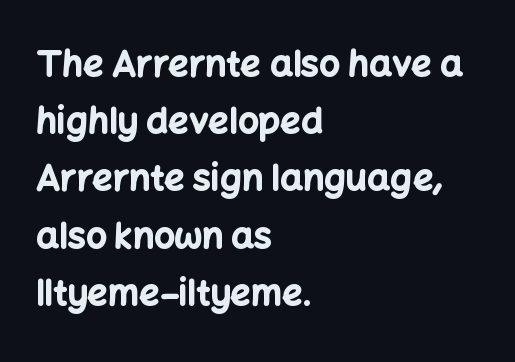
Q: Is the text bold? A: Yes.
Q: Is the text italic (slanted)? A: No, it is upright.
Q: Is the typeface a serif or a sans-serif typeface? A: Sans-serif.
Q: Is the text underlined? A: No.
Q: How is the paragraph aligned? A: Left-aligned.
Q: Is the spacing between letters normal or unusually wide? A: Normal.
Q: Is the spacing between lines tight, normal or loose? A: Normal.
Q: Width (condensed, normal, or wide)? A: Normal.
Q: Stroke contrast? A: Low.
Q: x-height? A: Medium.
Q: Monospaced? A: No.
